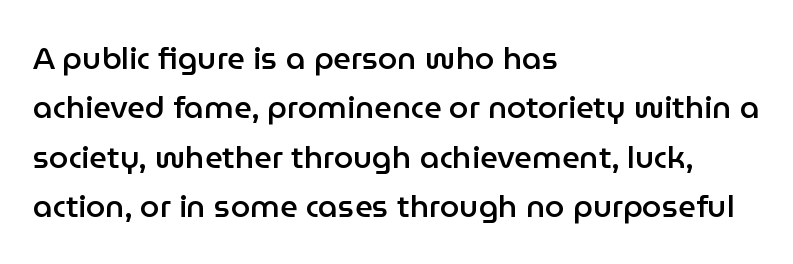
Q: Is the text bold? A: Semi-bold.
Q: Is the text italic (slanted)? A: No, it is upright.
Q: Is the typeface a serif or a sans-serif typeface? A: Sans-serif.
Q: Is the text underlined? A: No.
Q: How is the paragraph aligned? A: Left-aligned.
Q: Is the spacing between letters normal or unusually wide? A: Normal.
Q: Is the spacing between lines tight, normal or loose? A: Normal.
Q: Width (condensed, normal, or wide)? A: Normal.
Q: Stroke contrast? A: Low.
Q: x-height? A: Medium.
Q: Monospaced? A: No.
